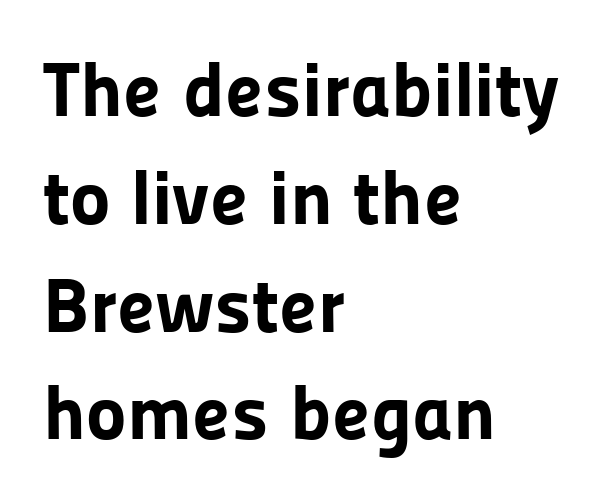
A typesetter would call this proportional, since set widths differ per character. Grotesque or geometric, the face here clearly has no serifs. The characters look thick and weighty, a clear bold. The rag falls on the right side of this text block. Upright lettering throughout.
